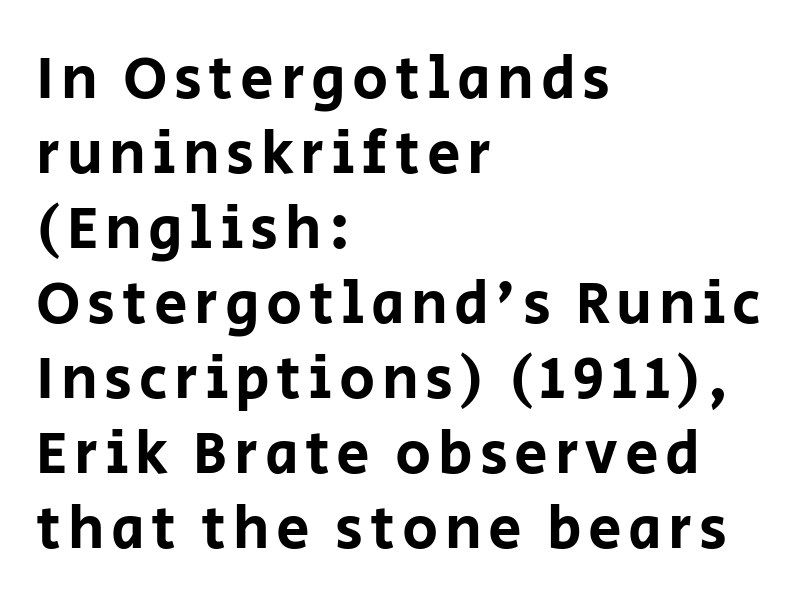
Q: Is the text italic (slanted)? A: No, it is upright.
Q: Is the typeface a serif or a sans-serif typeface? A: Sans-serif.
Q: Is the text underlined? A: No.
Q: How is the paragraph aligned? A: Left-aligned.
Q: Is the spacing between lines tight, normal or loose? A: Normal.
Q: Width (condensed, normal, or wide)? A: Normal.
Q: Stroke contrast? A: Low.
Q: x-height? A: Large.
Q: Monospaced? A: No.
